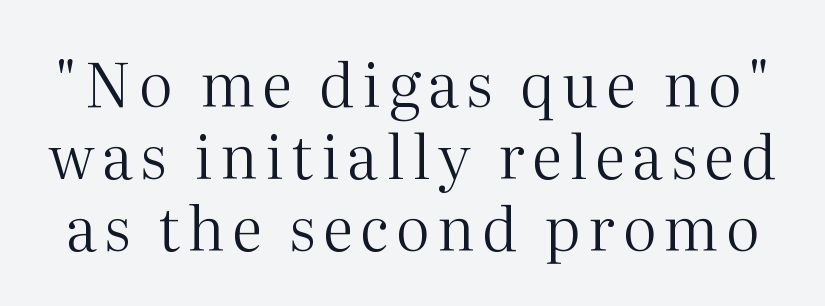
The image shows 60 px regular-weight serif type, upright; set line spacing 1.2x, not underlined; medium stroke contrast and a medium x-height.
